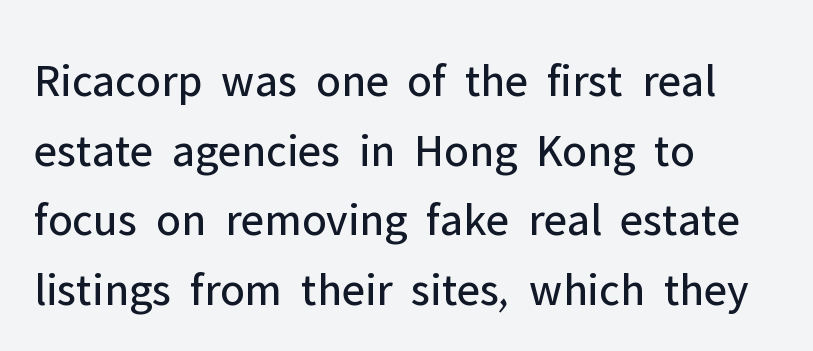
The image shows 47 px regular-weight sans-serif type, upright; set left-aligned, normal line spacing (1.48x), normal letter spacing, not underlined; low stroke contrast and a medium x-height.
